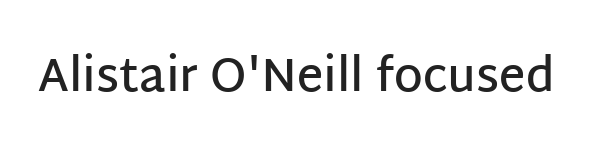
Q: Is the text bold? A: Semi-bold.
Q: Is the text italic (slanted)? A: No, it is upright.
Q: Is the typeface a serif or a sans-serif typeface? A: Sans-serif.
Q: Is the text underlined? A: No.
Q: Is the spacing between letters normal or unusually wide? A: Normal.
Q: Width (condensed, normal, or wide)? A: Normal.
Q: Stroke contrast? A: Low.
Q: x-height? A: Large.
Q: Monospaced? A: No.
